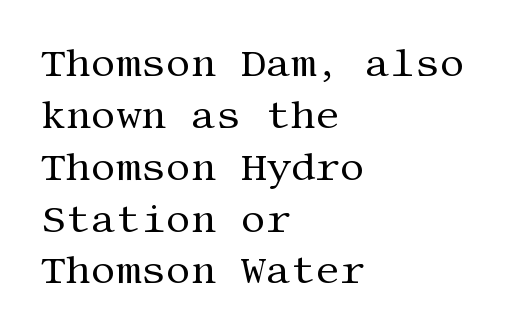
{"serif": "yes", "italic": "no", "bold": "no", "weight": "regular", "width": "normal", "stroke_contrast": "medium", "x_height": "large", "underline": "no", "align": "left", "line_spacing": "normal", "line_spacing_ratio": 1.33, "letter_spacing": "normal", "letter_spacing_em": 0.0, "glyph_px": 39}
